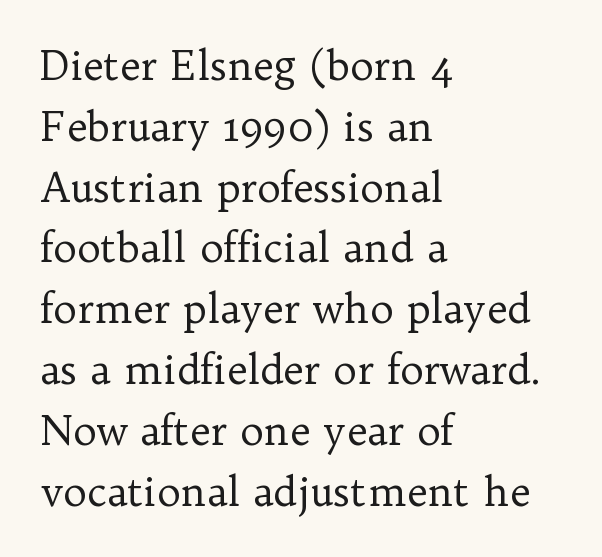
{"serif": "yes", "italic": "no", "bold": "no", "weight": "regular", "width": "normal", "stroke_contrast": "low", "x_height": "medium", "monospaced": "no", "underline": "no", "align": "left", "line_spacing": "normal", "line_spacing_ratio": 1.52, "letter_spacing": "normal", "letter_spacing_em": 0.0, "glyph_px": 40}
